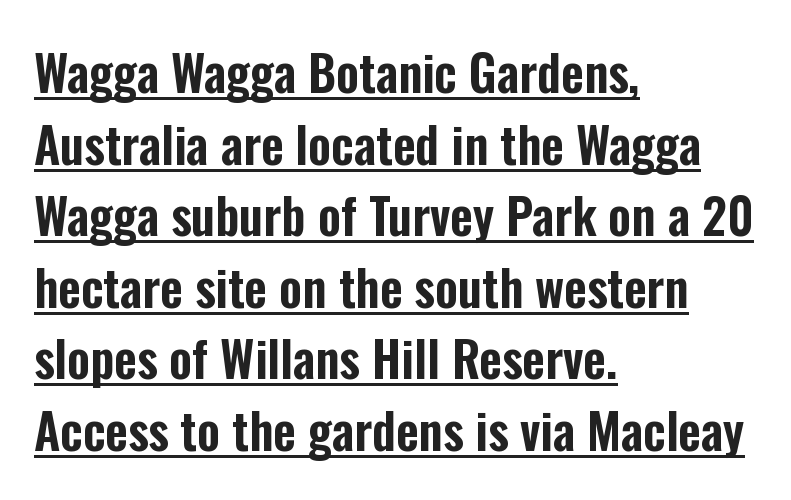
Q: Is the text italic (slanted)? A: No, it is upright.
Q: Is the typeface a serif or a sans-serif typeface? A: Sans-serif.
Q: Is the text underlined? A: Yes.
Q: How is the paragraph aligned? A: Left-aligned.
Q: Is the spacing between letters normal or unusually wide? A: Normal.
Q: Is the spacing between lines tight, normal or loose? A: Normal.
Q: Width (condensed, normal, or wide)? A: Condensed.
Q: Stroke contrast? A: Low.
Q: x-height? A: Medium.
Q: Monospaced? A: No.
